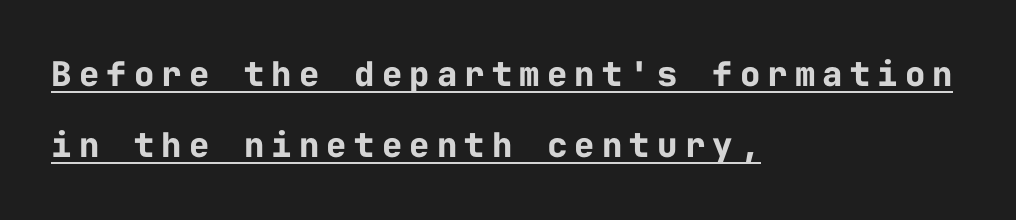
Q: Is the text bold? A: Yes.
Q: Is the text italic (slanted)? A: No, it is upright.
Q: Is the typeface a serif or a sans-serif typeface? A: Sans-serif.
Q: Is the text underlined? A: Yes.
Q: How is the paragraph aligned? A: Left-aligned.
Q: Is the spacing between letters normal or unusually wide? A: Unusually wide.
Q: Is the spacing between lines tight, normal or loose? A: Loose.
Q: Width (condensed, normal, or wide)? A: Normal.
Q: Stroke contrast? A: Low.
Q: x-height? A: Medium.
Q: Monospaced? A: Yes.
